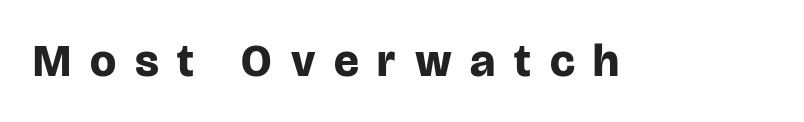
You'd pick this weight for a headline — it's a proper bold. The letters are spread apart with noticeably loose tracking. Varying glyph widths throughout — classic text-font behaviour. The words here are not underlined. Does the lettering tilt? It doesn't — this is upright. The glyphs in this specimen are sans serif.
